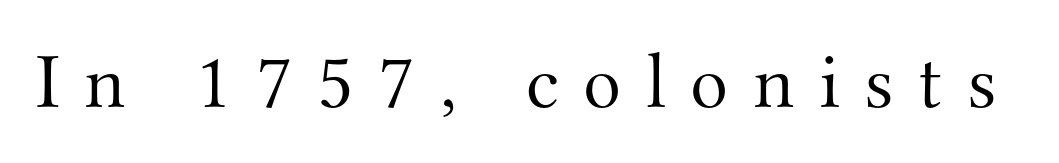
{"serif": "yes", "italic": "no", "bold": "no", "weight": "light", "width": "normal", "stroke_contrast": "medium", "x_height": "small", "monospaced": "no", "underline": "no", "letter_spacing": "wide", "letter_spacing_em": 0.31, "glyph_px": 79}
